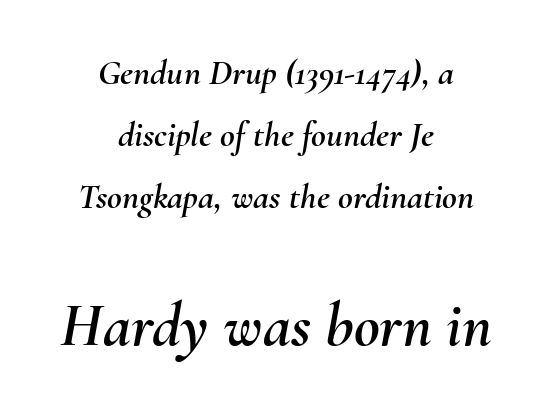
Look at the tracking — it's just the regular setting, nothing added. The rendering applies a slant to the glyphs. Short and long lines alike share a common midpoint. Looks like regular typesetting: each glyph gets only the width it needs. The gap between lines stays unmarked.
